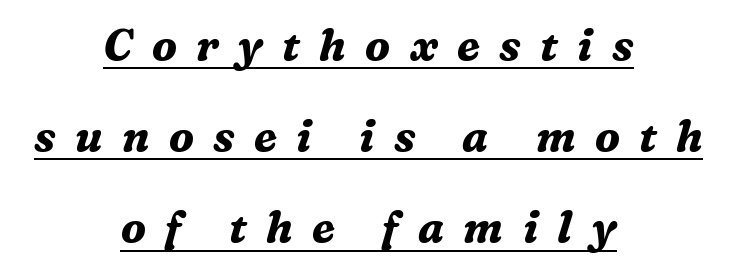
The image shows 43 px bold serif type, italic (leaning right); set centered, loose line spacing (2.12x), unusually wide letter spacing (+0.45 em), underlined; medium stroke contrast and a medium x-height.
